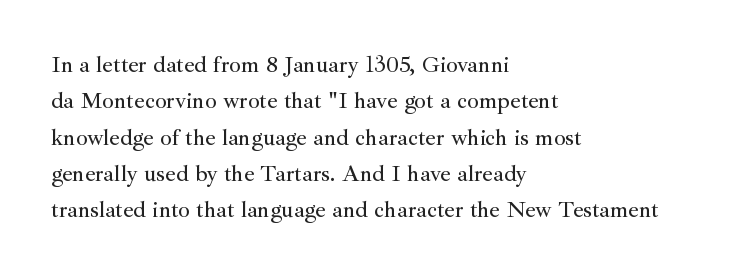
{"italic": "no", "underline": "no", "align": "left", "line_spacing": "normal", "line_spacing_ratio": 1.58, "letter_spacing": "normal", "letter_spacing_em": 0.0, "glyph_px": 23}
